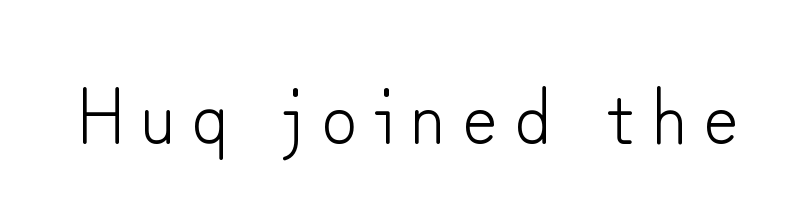
{"serif": "no", "italic": "no", "bold": "no", "weight": "light", "width": "normal", "stroke_contrast": "low", "x_height": "small", "monospaced": "no", "underline": "no", "letter_spacing": "wide", "letter_spacing_em": 0.21, "glyph_px": 78}
